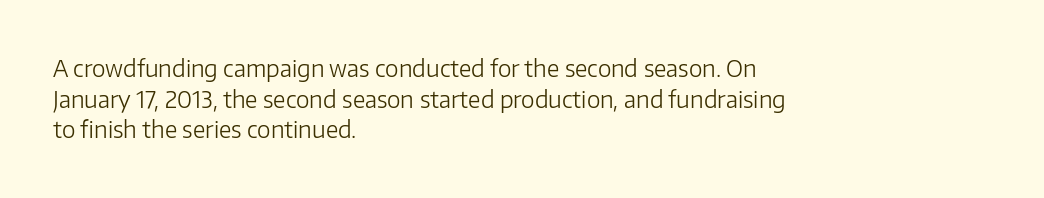
Q: Is the text bold? A: No.
Q: Is the text italic (slanted)? A: No, it is upright.
Q: Is the text underlined? A: No.
Q: How is the paragraph aligned? A: Left-aligned.
Q: Is the spacing between letters normal or unusually wide? A: Normal.
Q: Is the spacing between lines tight, normal or loose? A: Normal.
